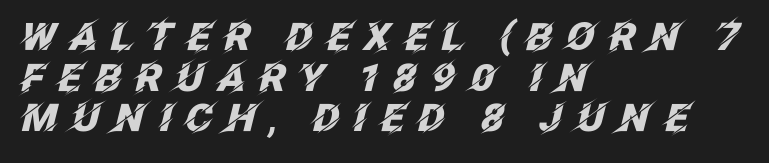
The face used here has the dense, thick strokes of a bold. This sample has the flowing, uneven cadence of proportional lettering. The rendering inserts visible extra space after every character. Compared with ordinary roman type, these characters are visibly tilted. The lines in this sample share a left origin and differ only in where they stop. Any mark beneath the type? The region is blank.
